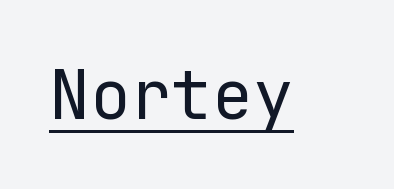
The image shows 68 px regular-weight sans-serif type, upright, monospaced; set normal letter spacing, underlined; low stroke contrast and a medium x-height.
